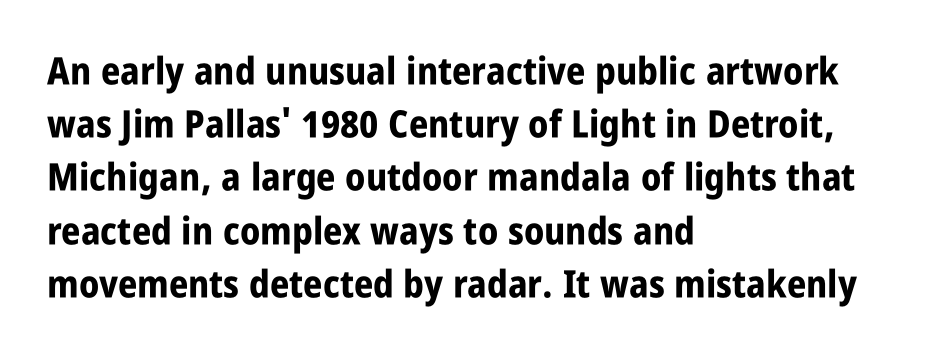
{"serif": "no", "italic": "no", "bold": "yes", "weight": "bold", "width": "condensed", "stroke_contrast": "low", "x_height": "large", "monospaced": "no", "underline": "no", "align": "left", "line_spacing": "normal", "line_spacing_ratio": 1.4, "letter_spacing": "normal", "letter_spacing_em": 0.0, "glyph_px": 38}
